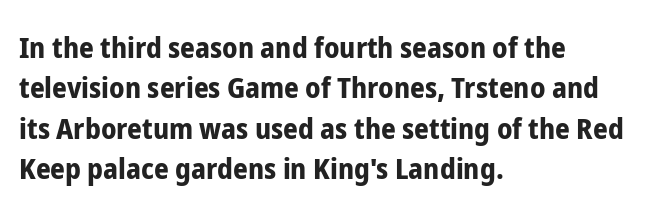
The image shows 29 px bold, condensed sans-serif type, upright; set left-aligned, normal line spacing (1.39x), normal letter spacing, not underlined; low stroke contrast and a medium x-height.
